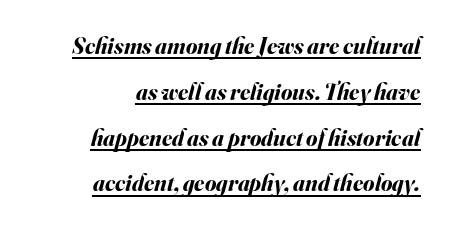
The image shows 23 px bold type, italic (leaning right); set right-aligned, loose line spacing (1.99x), normal letter spacing, underlined.
